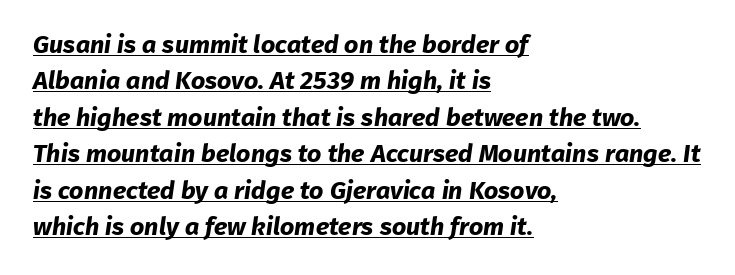
Each line of the rendering has a horizontal stroke beneath the glyphs. Nothing unusual about the tracking: characters are spaced as the font intends. Line starts are locked; line ends wander. Interline gaps are of average width in this sample.
